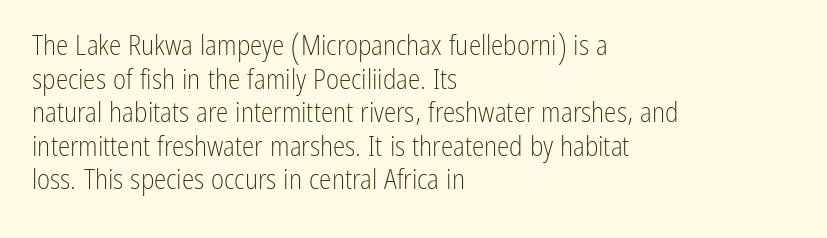
Q: Is the text bold? A: No.
Q: Is the text italic (slanted)? A: No, it is upright.
Q: Is the typeface a serif or a sans-serif typeface? A: Sans-serif.
Q: Is the text underlined? A: No.
Q: How is the paragraph aligned? A: Left-aligned.
Q: Is the spacing between letters normal or unusually wide? A: Normal.
Q: Width (condensed, normal, or wide)? A: Condensed.
Q: Stroke contrast? A: Low.
Q: x-height? A: Medium.
Q: Monospaced? A: No.
